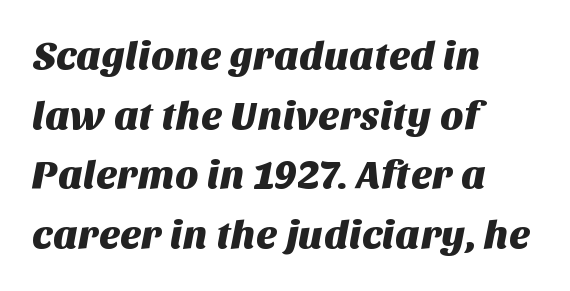
Q: Is the typeface a serif or a sans-serif typeface? A: Sans-serif.
Q: Is the text underlined? A: No.
Q: How is the paragraph aligned? A: Left-aligned.
Q: Is the spacing between letters normal or unusually wide? A: Normal.
Q: Is the spacing between lines tight, normal or loose? A: Normal.
Q: Width (condensed, normal, or wide)? A: Normal.
Q: Stroke contrast? A: Medium.
Q: x-height? A: Large.
Q: Monospaced? A: No.
